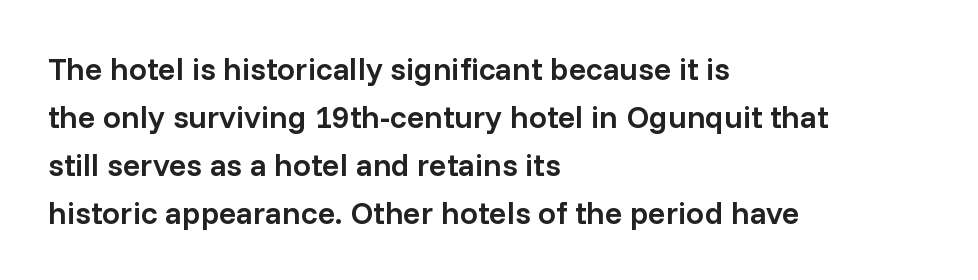
Q: Is the text bold? A: Semi-bold.
Q: Is the text italic (slanted)? A: No, it is upright.
Q: Is the typeface a serif or a sans-serif typeface? A: Sans-serif.
Q: Is the text underlined? A: No.
Q: How is the paragraph aligned? A: Left-aligned.
Q: Is the spacing between letters normal or unusually wide? A: Normal.
Q: Is the spacing between lines tight, normal or loose? A: Normal.
Q: Width (condensed, normal, or wide)? A: Normal.
Q: Stroke contrast? A: Low.
Q: x-height? A: Medium.
Q: Monospaced? A: No.
